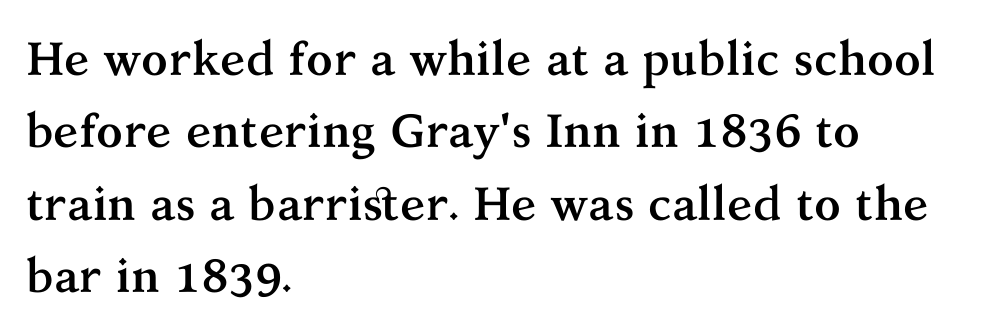
Q: Is the text bold? A: Yes.
Q: Is the text italic (slanted)? A: No, it is upright.
Q: Is the typeface a serif or a sans-serif typeface? A: Serif.
Q: Is the text underlined? A: No.
Q: How is the paragraph aligned? A: Left-aligned.
Q: Is the spacing between letters normal or unusually wide? A: Normal.
Q: Is the spacing between lines tight, normal or loose? A: Normal.
Q: Width (condensed, normal, or wide)? A: Normal.
Q: Stroke contrast? A: Medium.
Q: x-height? A: Medium.
Q: Monospaced? A: No.
